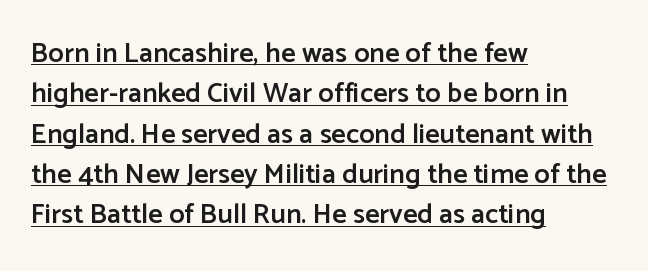
The designer left line spacing at the default. Caption: multi-line text, flush left, ragged right. Semibold letterforms, between regular and bold. Characters remain perfectly vertical along every line. You can tell from the bare stems that sans-serif type was used.
